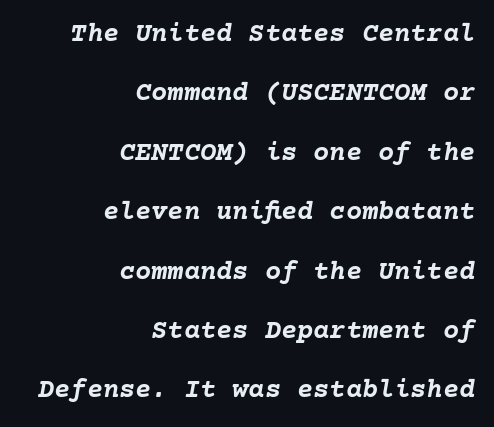
Q: Is the text bold? A: Yes.
Q: Is the text italic (slanted)? A: Yes, it leans right by about 10 degrees.
Q: Is the text underlined? A: No.
Q: How is the paragraph aligned? A: Right-aligned.
Q: Is the spacing between letters normal or unusually wide? A: Normal.
Q: Is the spacing between lines tight, normal or loose? A: Loose.
